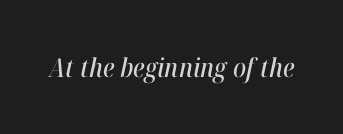
Nothing unusual about the tracking: characters are spaced as the font intends. The area under the type is left untouched. The glyphs look as if they've been sheared to an angle.
